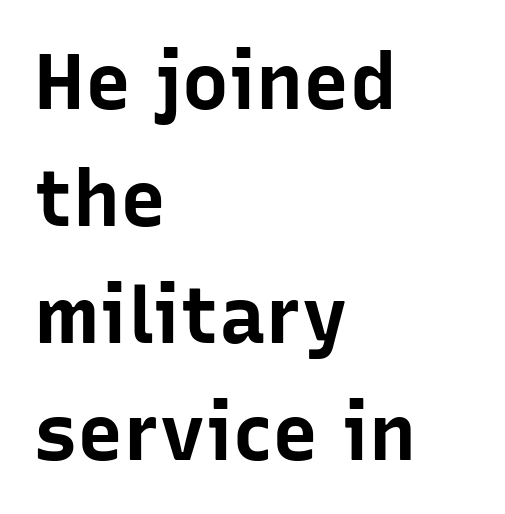
Q: Is the text bold? A: Yes.
Q: Is the text italic (slanted)? A: No, it is upright.
Q: Is the typeface a serif or a sans-serif typeface? A: Sans-serif.
Q: Is the text underlined? A: No.
Q: How is the paragraph aligned? A: Left-aligned.
Q: Is the spacing between letters normal or unusually wide? A: Normal.
Q: Is the spacing between lines tight, normal or loose? A: Normal.
Q: Width (condensed, normal, or wide)? A: Normal.
Q: Stroke contrast? A: Low.
Q: x-height? A: Medium.
Q: Monospaced? A: No.
